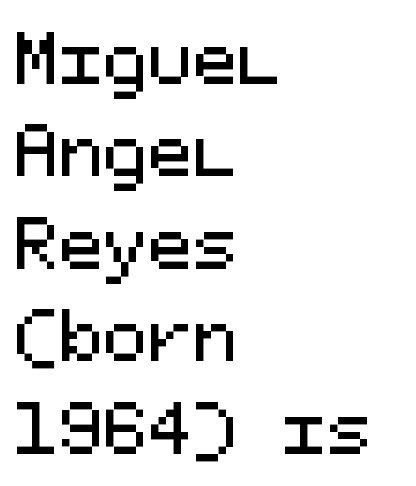
Q: Is the text italic (slanted)? A: No, it is upright.
Q: Is the typeface a serif or a sans-serif typeface? A: Sans-serif.
Q: Is the text underlined? A: No.
Q: How is the paragraph aligned? A: Left-aligned.
Q: Is the spacing between letters normal or unusually wide? A: Normal.
Q: Is the spacing between lines tight, normal or loose? A: Normal.
Q: Width (condensed, normal, or wide)? A: Normal.
Q: Stroke contrast? A: Medium.
Q: x-height? A: Medium.
Q: Monospaced? A: Yes.
